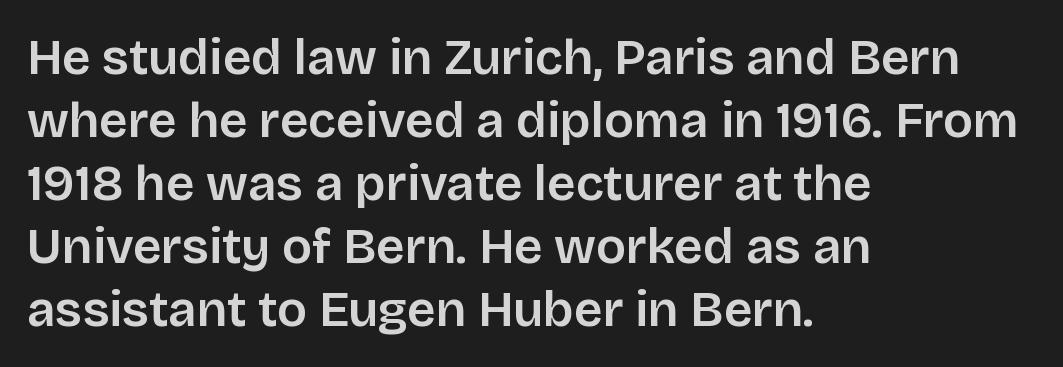
Q: Is the text italic (slanted)? A: No, it is upright.
Q: Is the typeface a serif or a sans-serif typeface? A: Sans-serif.
Q: Is the text underlined? A: No.
Q: How is the paragraph aligned? A: Left-aligned.
Q: Is the spacing between letters normal or unusually wide? A: Normal.
Q: Is the spacing between lines tight, normal or loose? A: Normal.
Q: Width (condensed, normal, or wide)? A: Normal.
Q: Stroke contrast? A: Low.
Q: x-height? A: Large.
Q: Monospaced? A: No.
